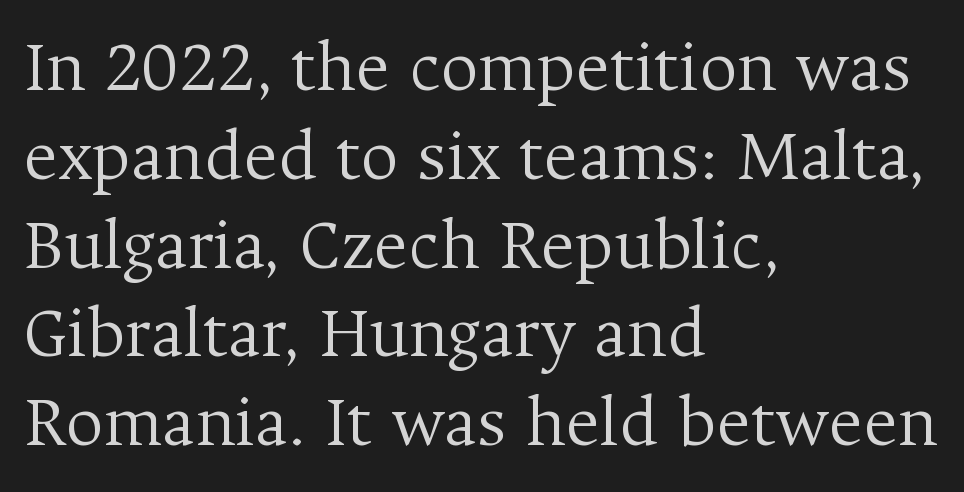
{"serif": "yes", "italic": "no", "bold": "no", "weight": "light", "width": "normal", "stroke_contrast": "medium", "x_height": "medium", "monospaced": "no", "underline": "no", "align": "left", "line_spacing_ratio": 1.2, "letter_spacing": "normal", "letter_spacing_em": 0.0, "glyph_px": 74}
